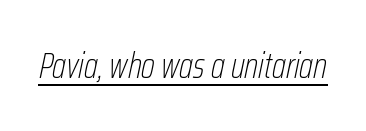
Q: Is the text bold? A: No.
Q: Is the text italic (slanted)? A: Yes, it leans right by about 12 degrees.
Q: Is the text underlined? A: Yes.
Q: Is the spacing between letters normal or unusually wide? A: Normal.
Q: Width (condensed, normal, or wide)? A: Condensed.
Q: Stroke contrast? A: Low.
Q: x-height? A: Medium.
Q: Monospaced? A: No.
